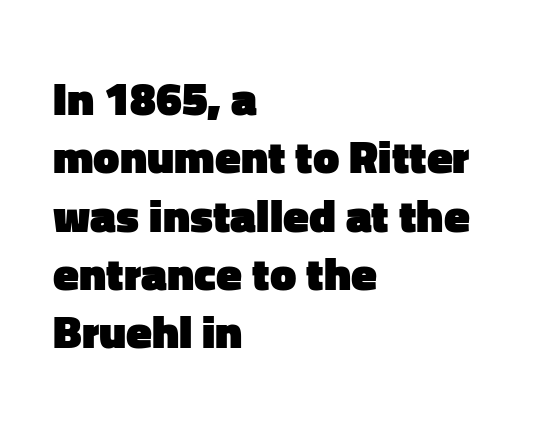
The image shows 47 px heavy sans-serif type, upright; set left-aligned, line spacing 1.24x, normal letter spacing, not underlined; low stroke contrast and a medium x-height.
